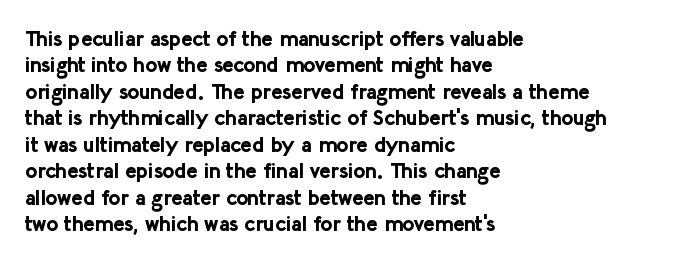
Q: Is the text bold? A: Yes.
Q: Is the text italic (slanted)? A: No, it is upright.
Q: Is the text underlined? A: No.
Q: How is the paragraph aligned? A: Left-aligned.
Q: Is the spacing between letters normal or unusually wide? A: Normal.
Q: Is the spacing between lines tight, normal or loose? A: Normal.
